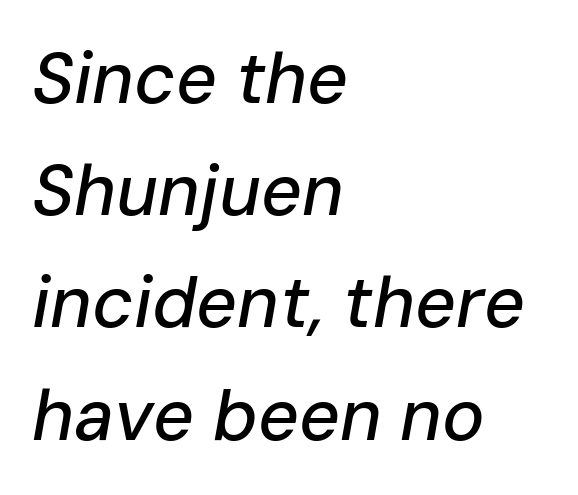
The image shows 71 px text type, italic (leaning right); set left-aligned, normal line spacing (1.58x), normal letter spacing, not underlined; low stroke contrast and a medium x-height.
